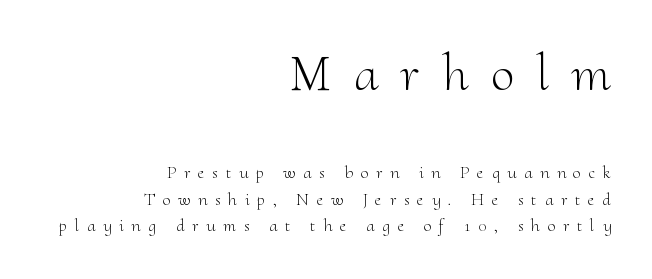
Q: Is the text bold? A: No.
Q: Is the text italic (slanted)? A: No, it is upright.
Q: Is the typeface a serif or a sans-serif typeface? A: Serif.
Q: Is the text underlined? A: No.
Q: How is the paragraph aligned? A: Right-aligned.
Q: Is the spacing between letters normal or unusually wide? A: Unusually wide.
Q: Is the spacing between lines tight, normal or loose? A: Normal.
Q: Which block of text is set in a larger size, the first (top) or the second (bottom)? A: The first (top) one.
Q: Width (condensed, normal, or wide)? A: Normal.
Q: Stroke contrast? A: Medium.
Q: x-height? A: Small.
Q: Monospaced? A: No.
